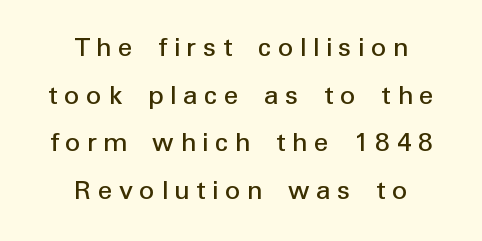
Note the varied advance widths — an 'i' is clearly narrower than an 'm'. Inter-character spacing is expanded well beyond the font's built-in metrics. Does the copy run flush right? No — it is centered line by line. Notice how the stems are strictly vertical — no italics here.
